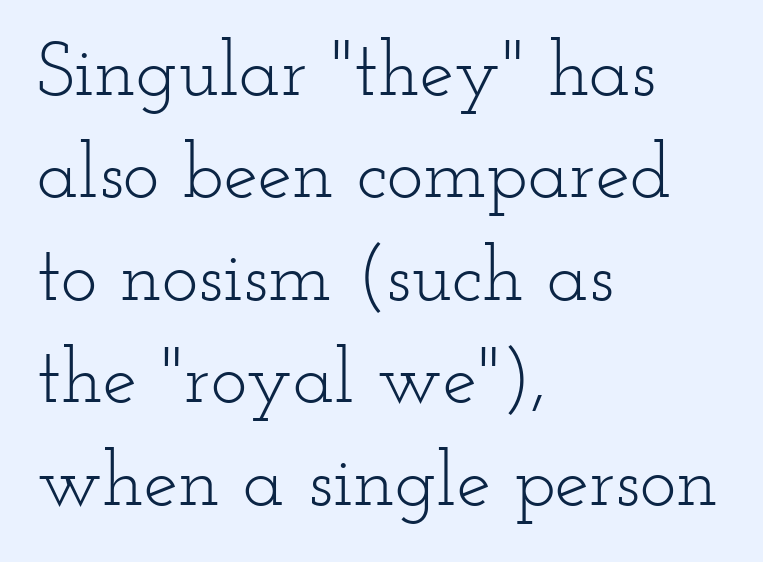
Q: Is the text bold? A: No.
Q: Is the text italic (slanted)? A: No, it is upright.
Q: Is the typeface a serif or a sans-serif typeface? A: Serif.
Q: Is the text underlined? A: No.
Q: How is the paragraph aligned? A: Left-aligned.
Q: Is the spacing between letters normal or unusually wide? A: Normal.
Q: Is the spacing between lines tight, normal or loose? A: Normal.
Q: Width (condensed, normal, or wide)? A: Wide.
Q: Stroke contrast? A: Low.
Q: x-height? A: Small.
Q: Monospaced? A: No.
